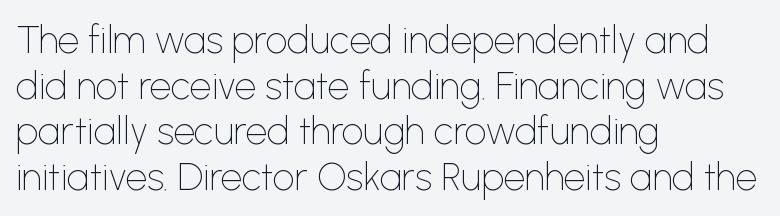
The image shows 38 px thin sans-serif type, upright; set left-aligned, line spacing 1.2x, normal letter spacing, not underlined; low stroke contrast and a medium x-height.
